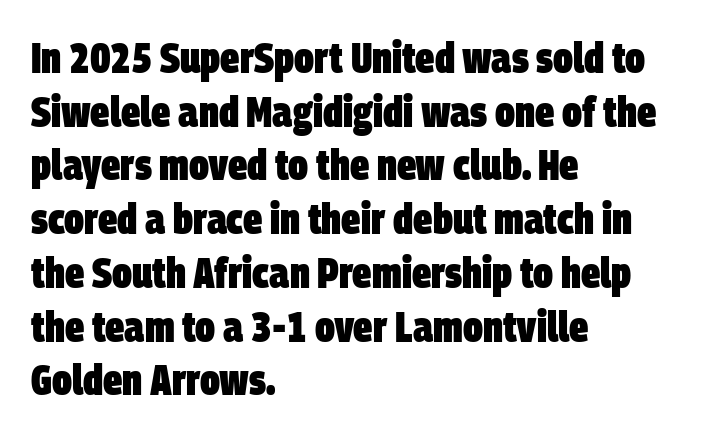
Letters rest on an invisible, unmarked baseline. Do the characters align in a grid? No, the font is proportional. A dark, heavy texture on the line: the type is bold. Each new line begins a customary step beneath the previous one. There is no visible air inserted between adjacent glyphs.
